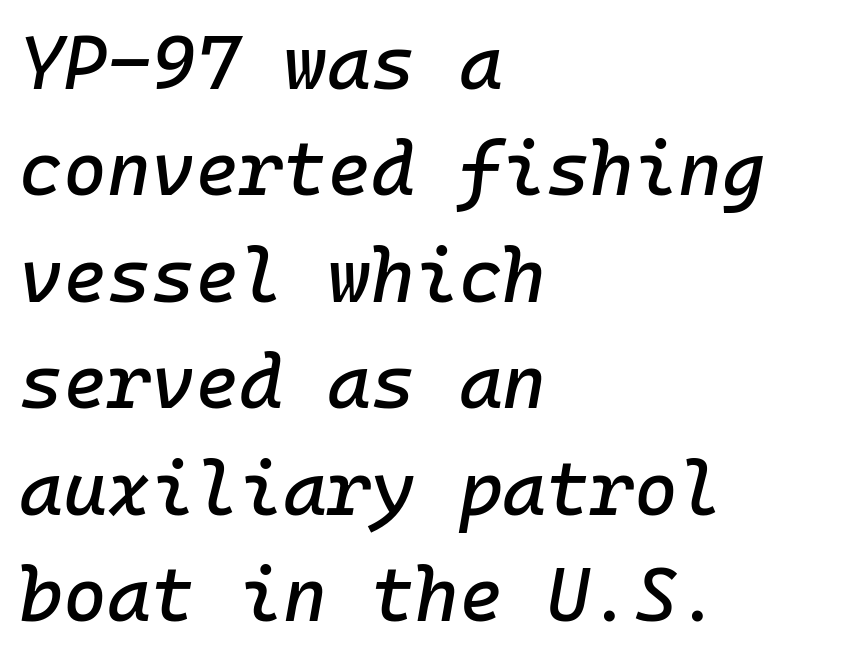
The block of text has a typical density, with ordinary space between rows. The letters sit at their default tracking, neither squeezed nor spread. Check the space under the baseline: it is left empty. Horizontally, the lines are justified to the leading edge only. Compared with ordinary roman type, these characters are visibly tilted.
